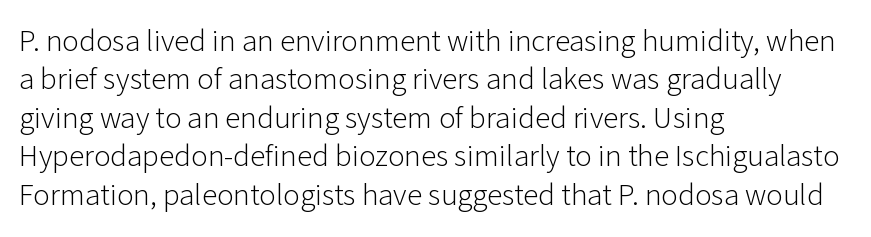
Leftover space on each line is placed entirely after the last word. The letterforms sit at book weight or below. You can tell it's not italic because the verticals are truly vertical. The glyphs are unaccompanied by any horizontal stroke below them. Regarding serifs, this sample does without them.
